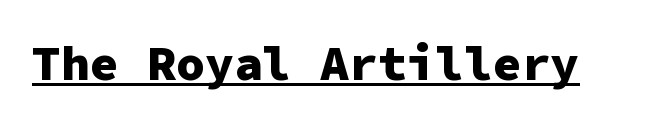
Q: Is the text bold? A: Yes.
Q: Is the text italic (slanted)? A: No, it is upright.
Q: Is the typeface a serif or a sans-serif typeface? A: Sans-serif.
Q: Is the text underlined? A: Yes.
Q: Is the spacing between letters normal or unusually wide? A: Normal.
Q: Width (condensed, normal, or wide)? A: Normal.
Q: Stroke contrast? A: Low.
Q: x-height? A: Medium.
Q: Monospaced? A: Yes.
